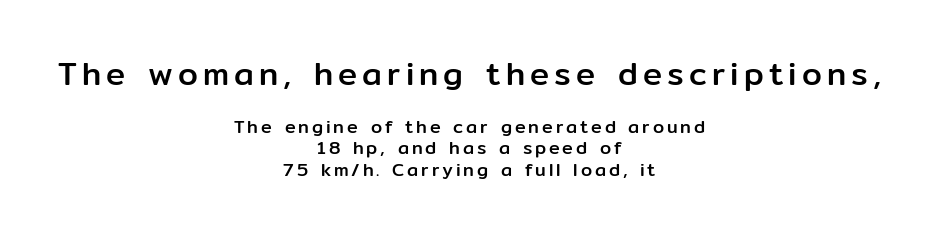
Q: Is the text italic (slanted)? A: No, it is upright.
Q: Is the typeface a serif or a sans-serif typeface? A: Sans-serif.
Q: Is the text underlined? A: No.
Q: How is the paragraph aligned? A: Centered.
Q: Which block of text is set in a larger size, the first (top) or the second (bottom)? A: The first (top) one.
Q: Width (condensed, normal, or wide)? A: Normal.
Q: Stroke contrast? A: Low.
Q: x-height? A: Medium.
Q: Monospaced? A: No.
